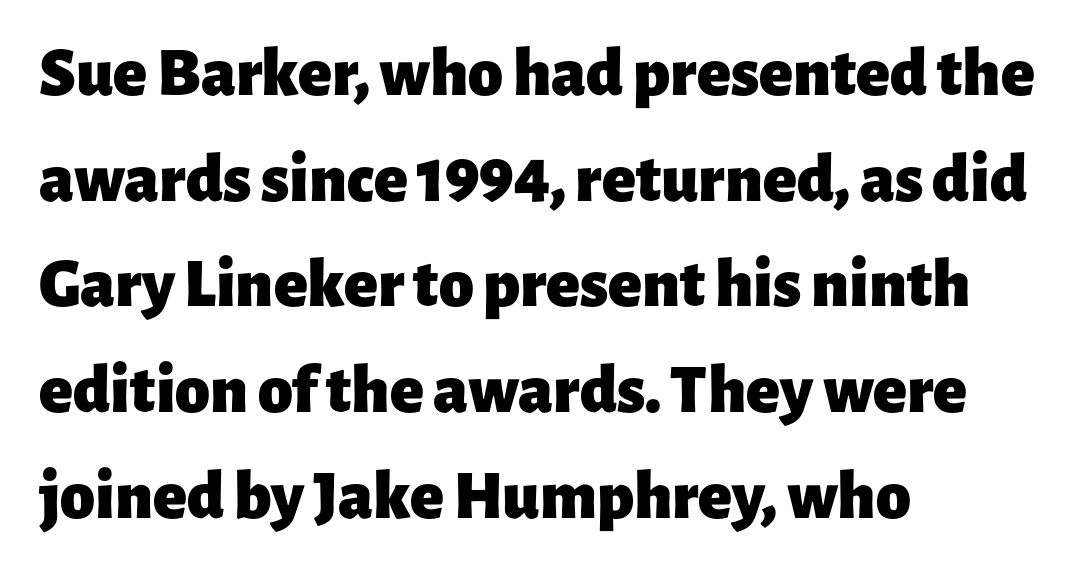
{"serif": "no", "italic": "no", "bold": "yes", "weight": "heavy", "width": "normal", "stroke_contrast": "low", "x_height": "medium", "monospaced": "no", "underline": "no", "align": "left", "line_spacing": "normal", "line_spacing_ratio": 1.51, "letter_spacing": "normal", "letter_spacing_em": 0.0, "glyph_px": 70}
